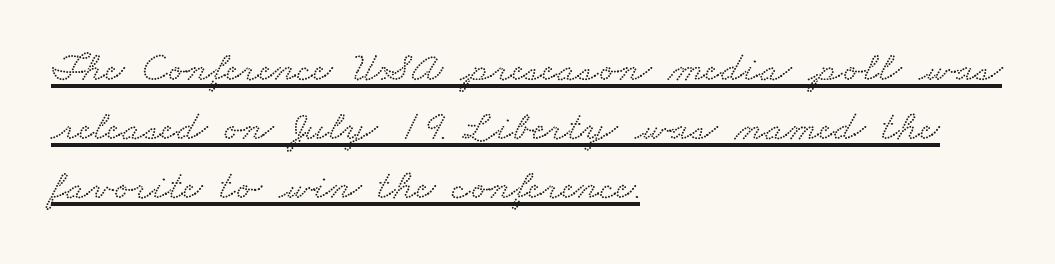
Underlined type. Here the glyphs are tracked normally, forming tight word shapes. These lines are rendered in a variable-pitch font. Stroke terminals: seriffed. Horizontally, the lines are justified to the leading edge only. In terms of leading, this rendering sits right in the middle.
